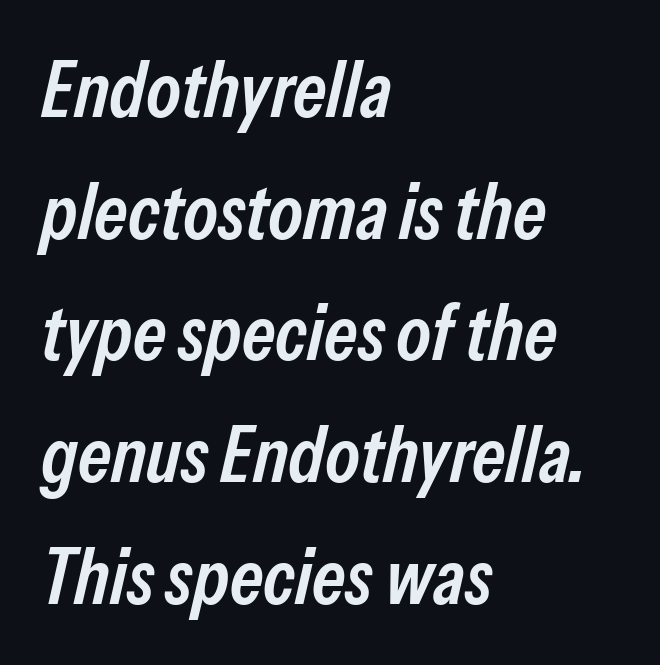
{"italic": "yes", "lean": "right", "slant_degrees": 13, "bold": "semi", "weight": "semibold", "width": "condensed", "stroke_contrast": "low", "x_height": "medium", "monospaced": "no", "underline": "no", "align": "left", "line_spacing": "normal", "line_spacing_ratio": 1.56, "letter_spacing": "normal", "letter_spacing_em": 0.0, "glyph_px": 78}
